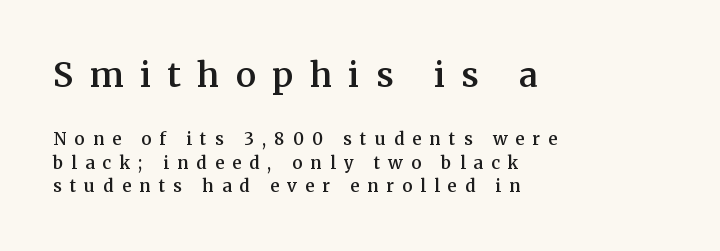
{"serif": "yes", "italic": "no", "bold": "semi", "weight": "semibold", "width": "normal", "stroke_contrast": "medium", "x_height": "medium", "monospaced": "no", "underline": "no", "align": "left", "line_spacing": "normal", "line_spacing_ratio": 1.4, "letter_spacing": "wide", "letter_spacing_em": 0.48, "larger_block": "first", "size_ratio": 2.0, "glyph_px": 34}
